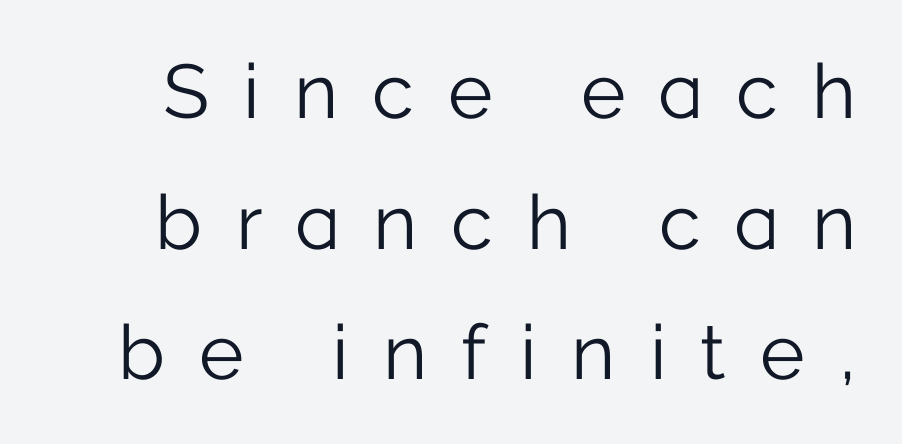
The typeface has the unassuming heft of standard copy or less. A typesetter would call this proportional, since set widths differ per character. A roman cut, with each character standing at attention. Tracking here is generous; glyphs stand well apart from one another. Examine the stroke ends and you'll find no serifs. Words float on clear page, feet unadorned.
